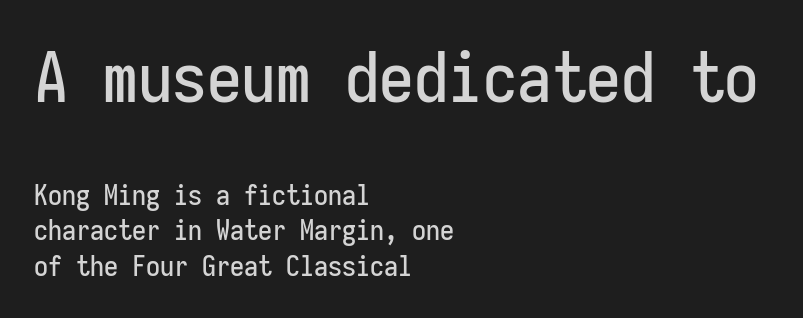
{"serif": "no", "italic": "no", "width": "condensed", "stroke_contrast": "low", "x_height": "medium", "monospaced": "yes", "underline": "no", "align": "left", "line_spacing": "normal", "line_spacing_ratio": 1.27, "letter_spacing": "normal", "letter_spacing_em": 0.0, "larger_block": "first", "size_ratio": 2.46, "glyph_px": 69}
